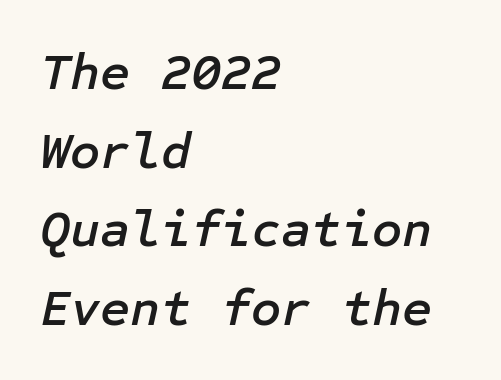
The letters are slanted; this is an italic face. Characters follow at the spacing the type designer built in. The zone under the glyphs is completely vacant. The line-height multiplier appears to be the usual default.
